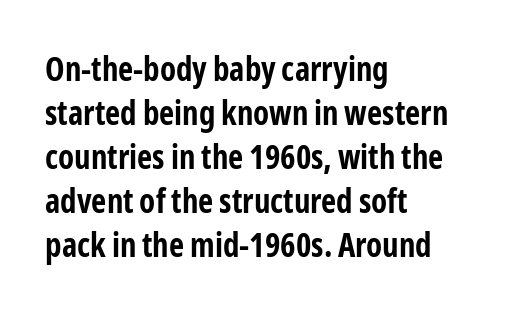
This is roman type, the default non-slanted kind. The letters advance in unequal steps, a hallmark of proportional type. I'd call this a sans setting — the letters go barefoot. The space between consecutive lines is moderate. Check the space under the baseline: it is left empty.
